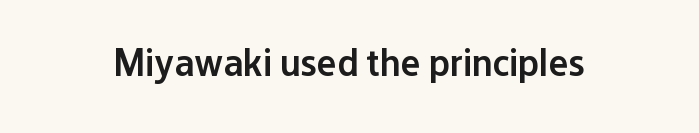
Q: Is the text bold? A: Semi-bold.
Q: Is the text italic (slanted)? A: No, it is upright.
Q: Is the typeface a serif or a sans-serif typeface? A: Sans-serif.
Q: Is the text underlined? A: No.
Q: Is the spacing between letters normal or unusually wide? A: Normal.
Q: Width (condensed, normal, or wide)? A: Normal.
Q: Stroke contrast? A: Low.
Q: x-height? A: Medium.
Q: Monospaced? A: No.
